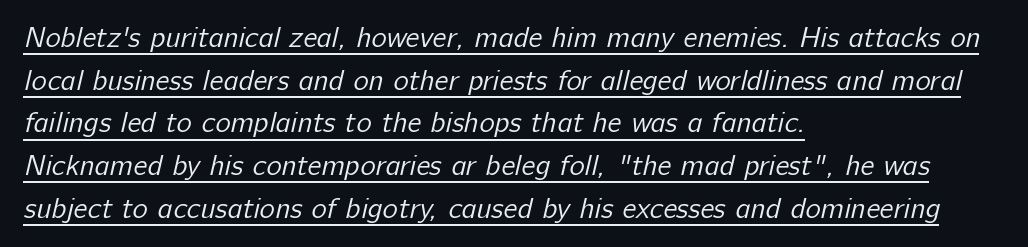
Q: Is the text bold? A: No.
Q: Is the typeface a serif or a sans-serif typeface? A: Sans-serif.
Q: Is the text underlined? A: Yes.
Q: How is the paragraph aligned? A: Left-aligned.
Q: Is the spacing between letters normal or unusually wide? A: Normal.
Q: Is the spacing between lines tight, normal or loose? A: Normal.
Q: Width (condensed, normal, or wide)? A: Normal.
Q: Stroke contrast? A: Low.
Q: x-height? A: Medium.
Q: Monospaced? A: No.
